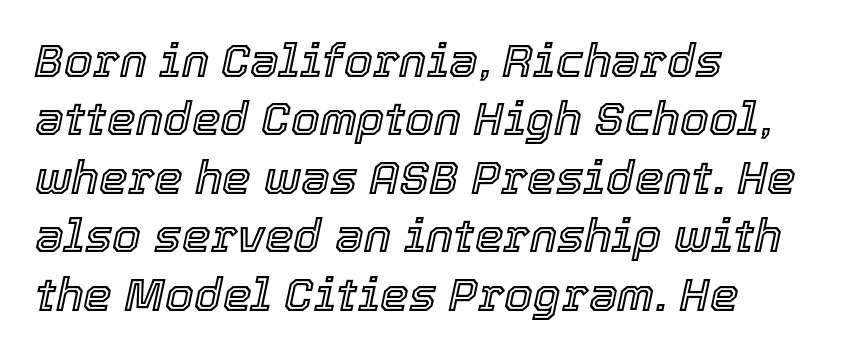
In terms of leading, this rendering sits right in the middle. The passage shown leans; its letterforms are oblique. The zone under the glyphs is completely vacant. Spacing verdict: proportional, widths tailored to each character. Notice how the passage keeps a crisp vertical edge on the left only. In terms of letterspacing, this is plain default setting.
